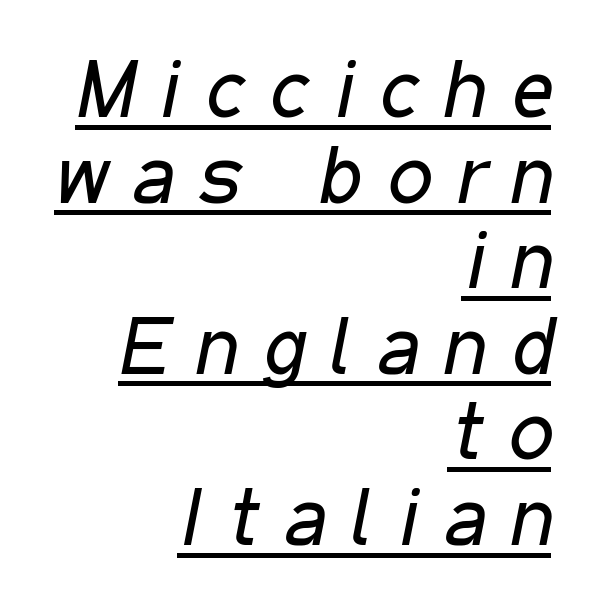
{"italic": "yes", "lean": "right", "slant_degrees": 11, "bold": "no", "weight": "regular", "width": "condensed", "stroke_contrast": "low", "x_height": "medium", "monospaced": "no", "underline": "yes", "align": "right", "line_spacing": "tight", "line_spacing_ratio": 1.07, "letter_spacing": "wide", "letter_spacing_em": 0.32, "glyph_px": 80}
